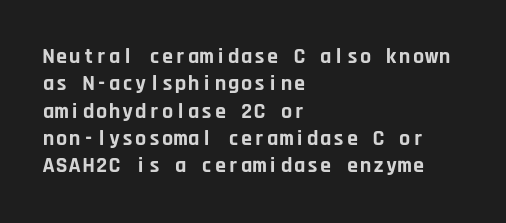
{"italic": "no", "bold": "yes", "underline": "no", "align": "left", "line_spacing_ratio": 1.24, "letter_spacing": "normal", "letter_spacing_em": 0.0, "glyph_px": 22}
